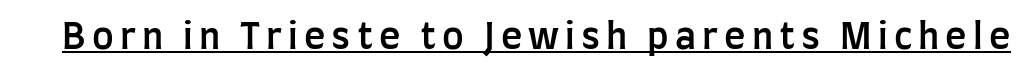
The image shows 36 px semibold, condensed sans-serif type, upright; set underlined; low stroke contrast and a large x-height.
